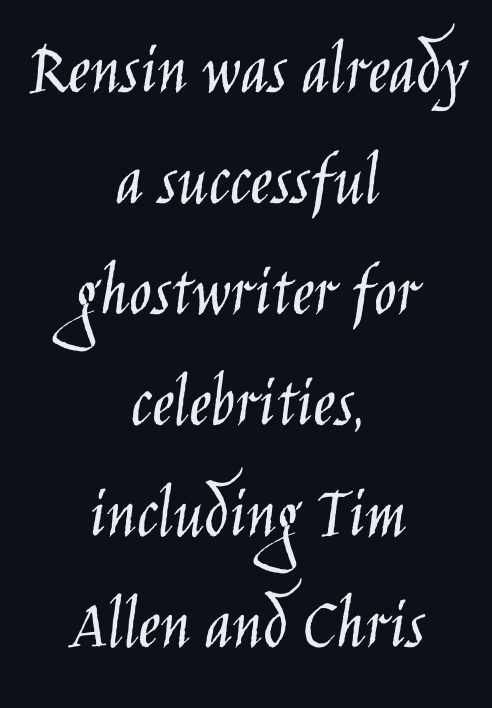
The rendering shows plain stroke endings on the letterforms — a sans-serif design. Do the characters align in a grid? No, the font is proportional. The gaps between neighbouring characters are ordinary and unremarkable. This rendering uses center alignment, leaving both contours irregular but symmetric. Just letters on the line, the space beneath them empty.
